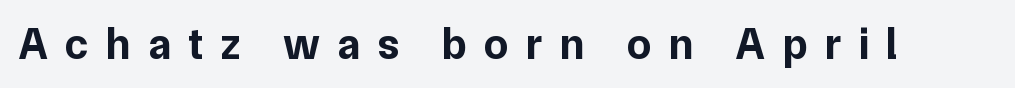
The image shows 44 px bold sans-serif type, upright; set unusually wide letter spacing (+0.39 em), not underlined; low stroke contrast and a medium x-height.
